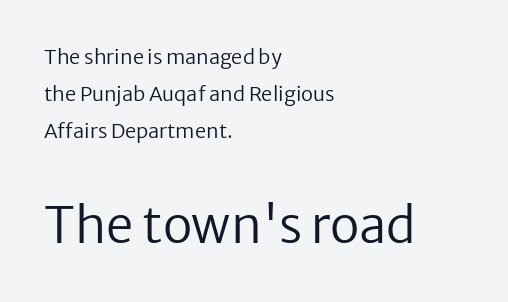
The setting favours the left margin, as ordinary paragraphs usually do. Which chunk is bigger? The second one — the bottom block dwarfs the top. You can tell from the bare stems that sans-serif type was used. Spacing between characters is what you'd get straight out of the box. The gap between lines stays unmarked.
